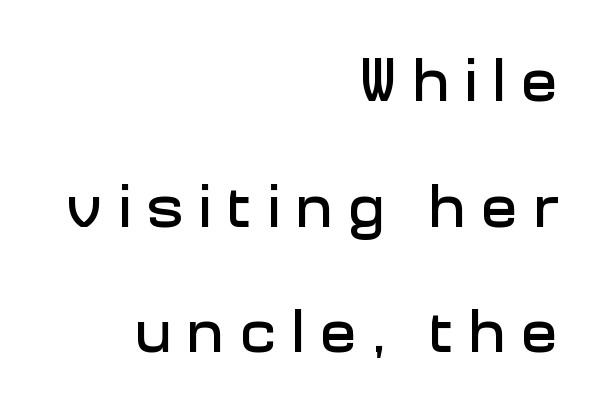
The rendering shows plain stroke endings on the letterforms — a sans-serif design. The baseline area is clear. Spacing verdict: proportional, widths tailored to each character. Is there much room between lines? Yes — plenty of vertical air separates them. The type is letterspaced generously, with wide tracking.
